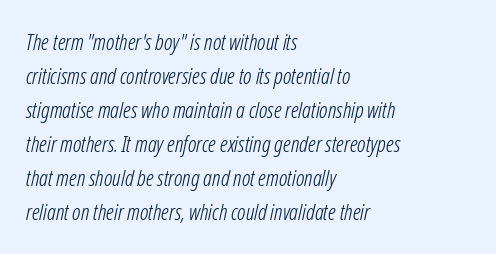
Nobody touched the tracking dial on this one. Normally led — the rows are evenly, conventionally spaced. Letters have the restrained weight of plain body copy at most. Does the copy run flush right? No — it runs flush left. Any mark beneath the type? The region is blank. Observe the lean: these are italic letterforms.
